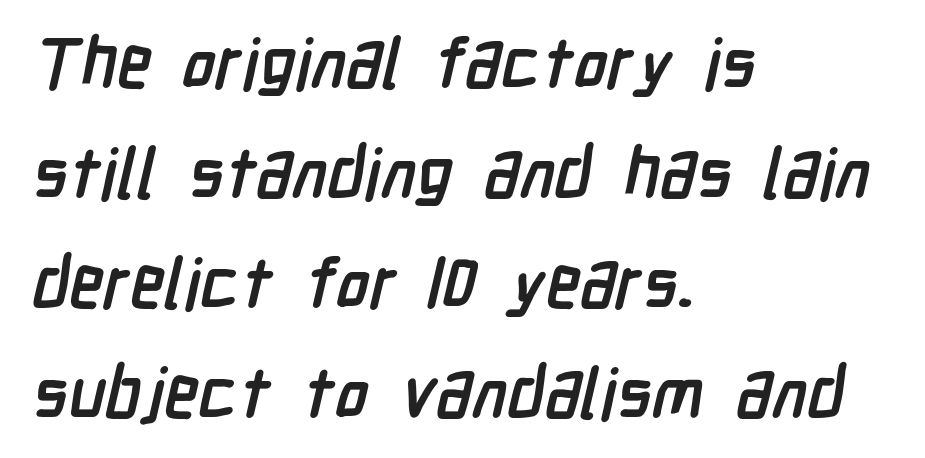
{"serif": "no", "bold": "yes", "weight": "semibold", "width": "condensed", "stroke_contrast": "low", "x_height": "medium", "monospaced": "no", "underline": "no", "align": "left", "line_spacing": "normal", "line_spacing_ratio": 1.57, "letter_spacing": "normal", "letter_spacing_em": 0.0, "glyph_px": 70}
